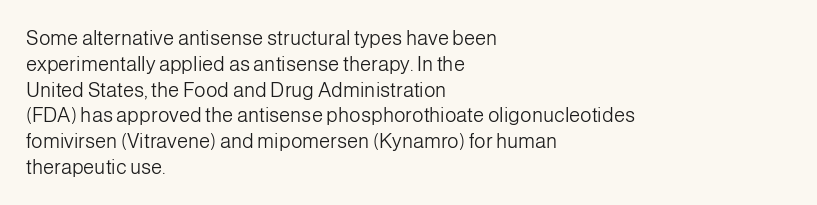
{"italic": "no", "bold": "no", "underline": "no", "align": "left", "line_spacing": "normal", "line_spacing_ratio": 1.29, "letter_spacing": "normal", "letter_spacing_em": 0.0, "glyph_px": 20}
